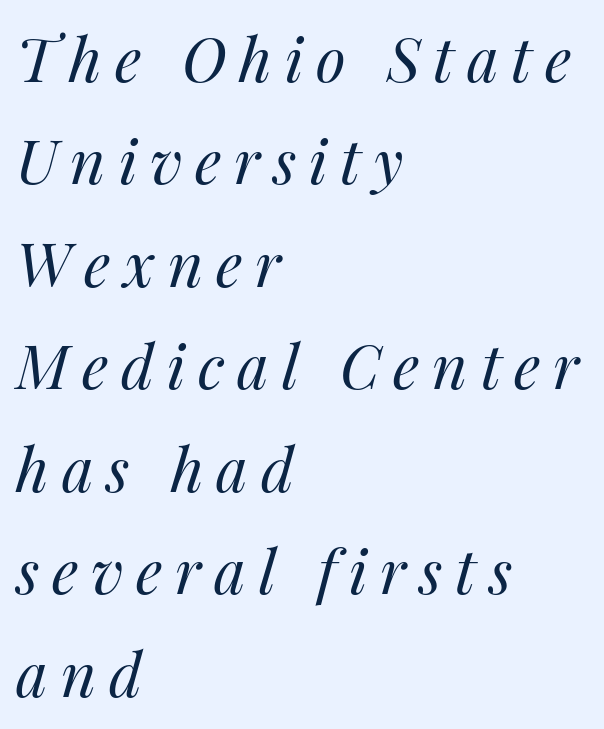
The image shows 61 px regular-weight type, italic (leaning right); set left-aligned, normal line spacing (1.68x), unusually wide letter spacing (+0.21 em), not underlined; medium stroke contrast and a medium x-height.
